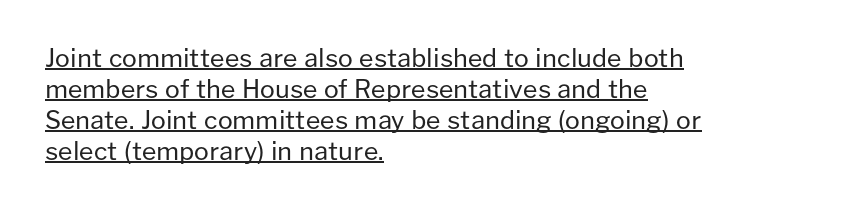
{"italic": "no", "bold": "no", "underline": "yes", "align": "left", "line_spacing_ratio": 1.24, "letter_spacing": "normal", "letter_spacing_em": 0.0, "glyph_px": 25}
